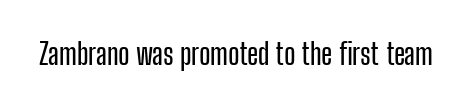
The image shows 29 px condensed sans-serif type, upright; set normal letter spacing, not underlined; low stroke contrast and a medium x-height.
